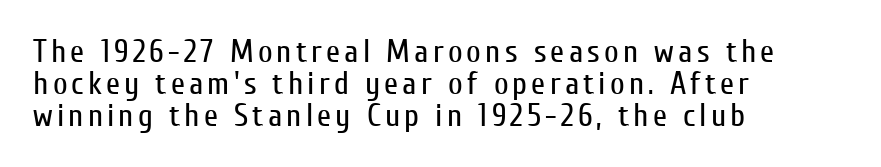
Q: Is the text bold? A: No.
Q: Is the text italic (slanted)? A: No, it is upright.
Q: Is the typeface a serif or a sans-serif typeface? A: Sans-serif.
Q: Is the text underlined? A: No.
Q: How is the paragraph aligned? A: Left-aligned.
Q: Is the spacing between lines tight, normal or loose? A: Tight.
Q: Width (condensed, normal, or wide)? A: Condensed.
Q: Stroke contrast? A: Low.
Q: x-height? A: Medium.
Q: Monospaced? A: No.
